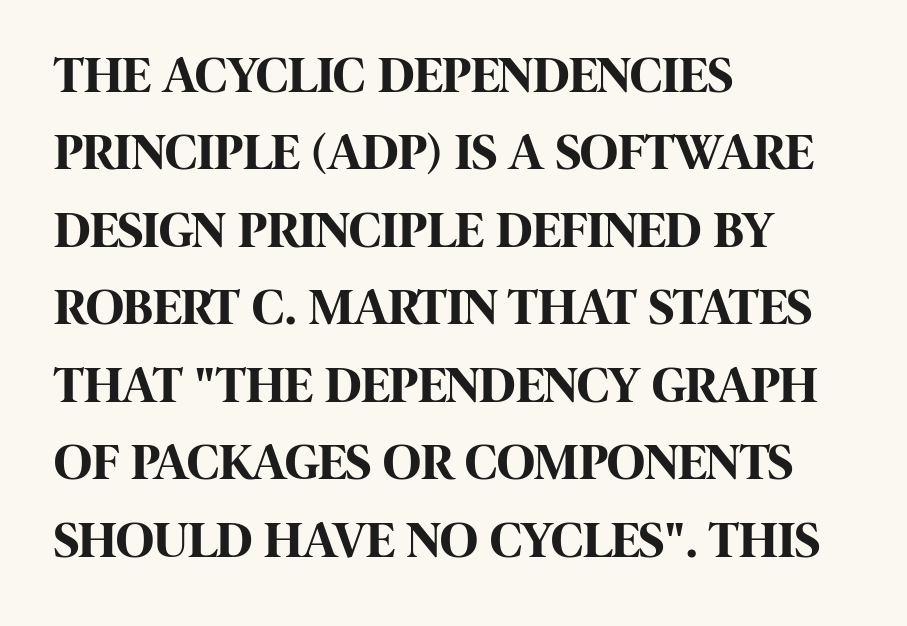
{"serif": "no", "italic": "no", "bold": "yes", "weight": "bold", "width": "condensed", "stroke_contrast": "high", "x_height": "large", "monospaced": "no", "underline": "no", "align": "left", "line_spacing": "normal", "line_spacing_ratio": 1.49, "letter_spacing": "normal", "letter_spacing_em": 0.0, "glyph_px": 52}
